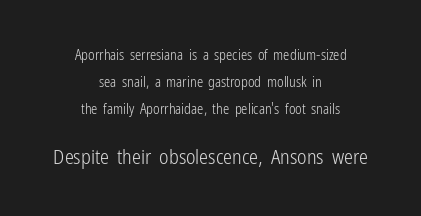
One glance says open: line gaps are wider than usual. The specimen omits any rule beneath the text block's lines. Every character sits straight up, as roman type does. The setting favours the middle, as headings and verse often do. Of the two passages, the one underneath uses the larger point size. Spacing between characters is what you'd get straight out of the box.
